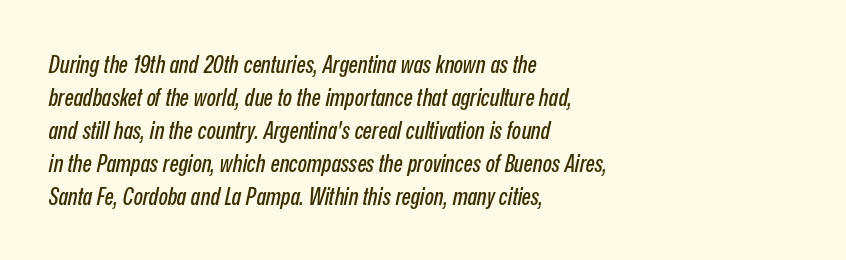
The passage shown leans; its letterforms are oblique. This sample is left-justified, so line endings fall wherever the words run out. Characters follow at the spacing the type designer built in. This block has exactly the height ordinary leading produces.
